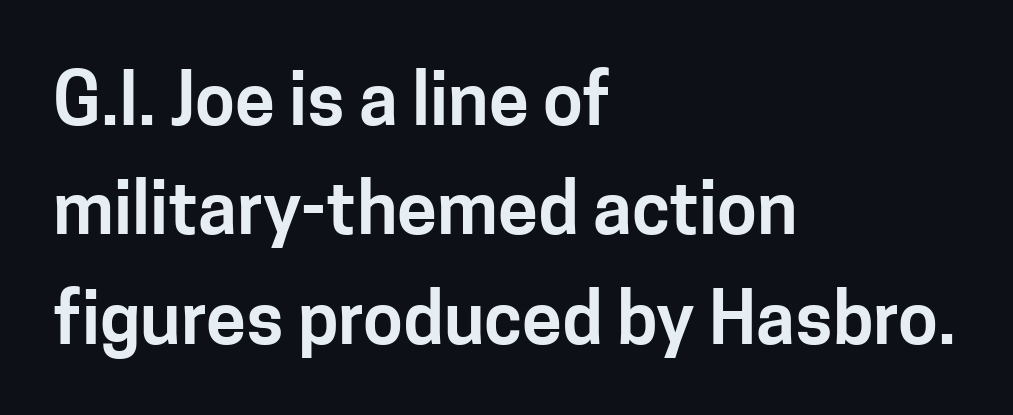
The image shows 72 px sans-serif type, upright; set left-aligned, normal line spacing (1.52x), normal letter spacing, not underlined; low stroke contrast and a medium x-height.
